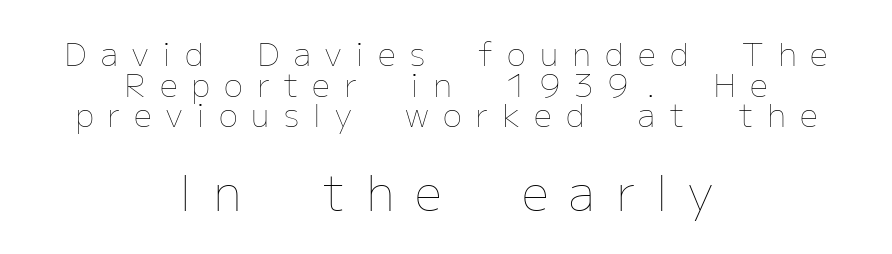
The image shows 48 px thin type, upright; set centered, tight line spacing (0.96x), unusually wide letter spacing (+0.44 em), not underlined; the second (bottom) block is 1.5x larger; low stroke contrast and a medium x-height.
